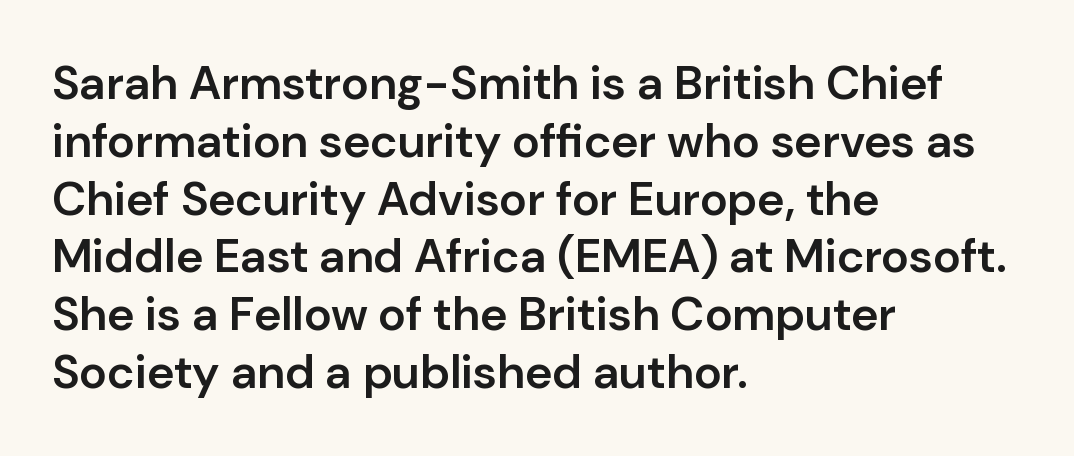
Notice how the passage keeps a crisp vertical edge on the left only. A typesetter would mark this as roman, not italic. Think of a printed novel: that variable character pitch is what you see here. The type is set solid horizontally, with unmodified tracking.
